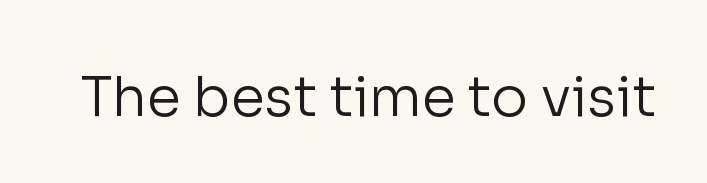
{"serif": "no", "italic": "no", "bold": "no", "weight": "regular", "width": "normal", "stroke_contrast": "low", "x_height": "medium", "monospaced": "no", "underline": "no", "letter_spacing": "normal", "letter_spacing_em": 0.0, "glyph_px": 55}
